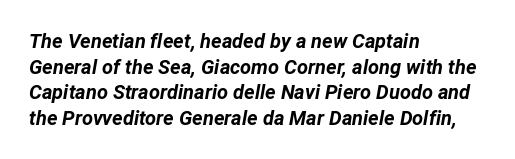
The image shows 20 px bold type, italic (leaning right); set left-aligned, normal line spacing (1.28x), normal letter spacing, not underlined.
